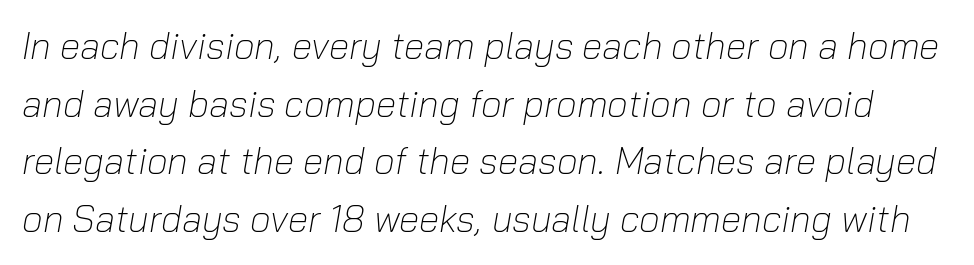
Q: Is the text bold? A: No.
Q: Is the text italic (slanted)? A: Yes, it leans right by about 10 degrees.
Q: Is the text underlined? A: No.
Q: Is the spacing between letters normal or unusually wide? A: Normal.
Q: Is the spacing between lines tight, normal or loose? A: Normal.
Q: Width (condensed, normal, or wide)? A: Normal.
Q: Stroke contrast? A: Low.
Q: x-height? A: Medium.
Q: Monospaced? A: No.
